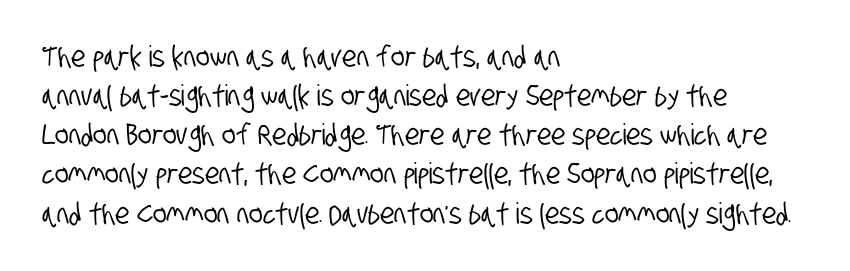
The image shows 29 px condensed sans-serif type; set left-aligned, normal line spacing (1.35x), normal letter spacing, not underlined; low stroke contrast and a large x-height.
